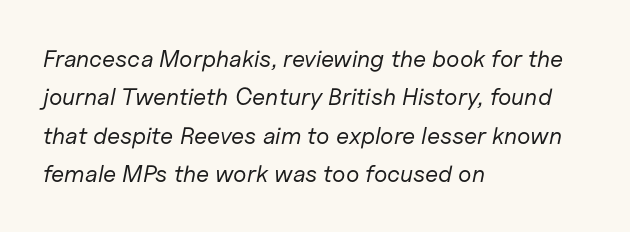
The passage shown has conventional tracking throughout. Stroke mass is kept to a normal reading level or below. Regular leading. Anything drawn beneath the words? Only blank space.
